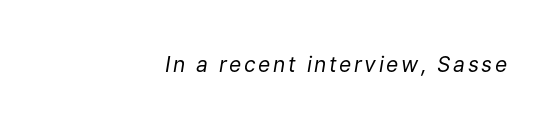
The image shows 21 px text type, italic (leaning right); set not underlined.
